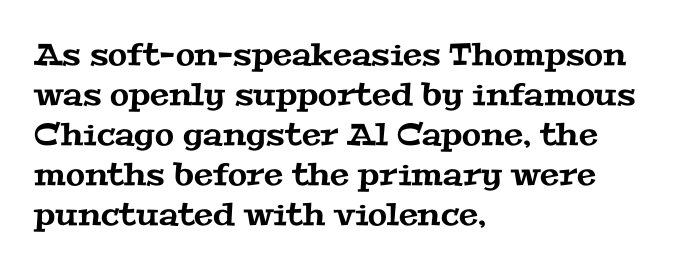
The image shows 31 px wide serif type; set left-aligned, normal line spacing (1.29x), normal letter spacing, not underlined; medium stroke contrast and a medium x-height.
